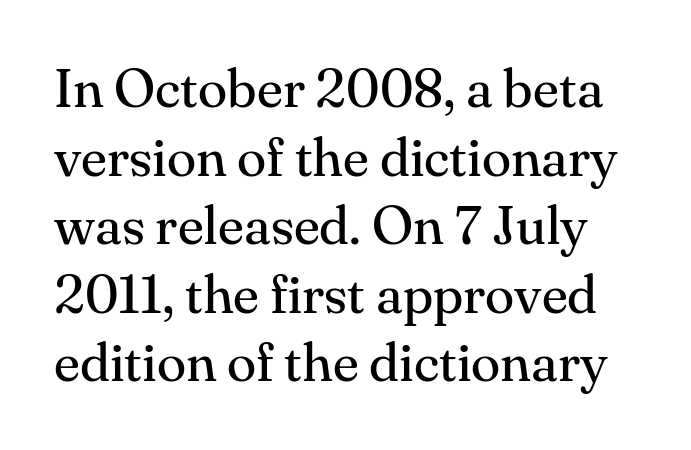
Q: Is the text bold? A: No.
Q: Is the text italic (slanted)? A: No, it is upright.
Q: Is the typeface a serif or a sans-serif typeface? A: Serif.
Q: Is the text underlined? A: No.
Q: Is the spacing between letters normal or unusually wide? A: Normal.
Q: Is the spacing between lines tight, normal or loose? A: Normal.
Q: Width (condensed, normal, or wide)? A: Normal.
Q: Stroke contrast? A: Medium.
Q: x-height? A: Small.
Q: Monospaced? A: No.
